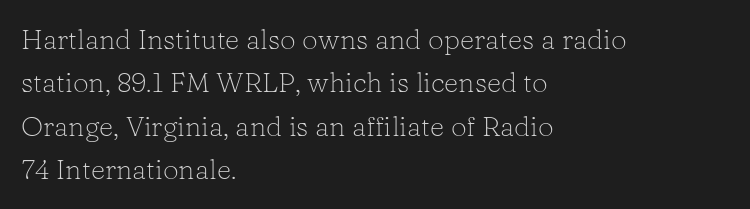
{"serif": "yes", "italic": "no", "bold": "no", "weight": "light", "width": "normal", "stroke_contrast": "low", "x_height": "medium", "monospaced": "no", "underline": "no", "align": "left", "line_spacing": "normal", "line_spacing_ratio": 1.55, "letter_spacing": "normal", "letter_spacing_em": 0.0, "glyph_px": 28}
